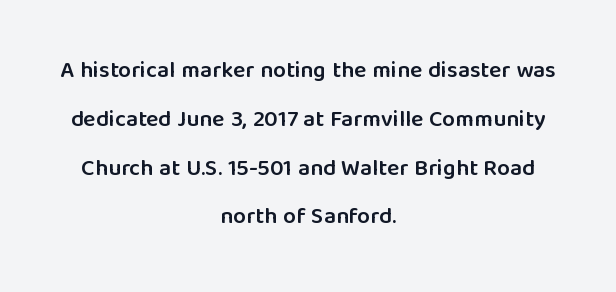
The image shows 23 px text type, upright; set centered, loose line spacing (2.12x), normal letter spacing, not underlined.
